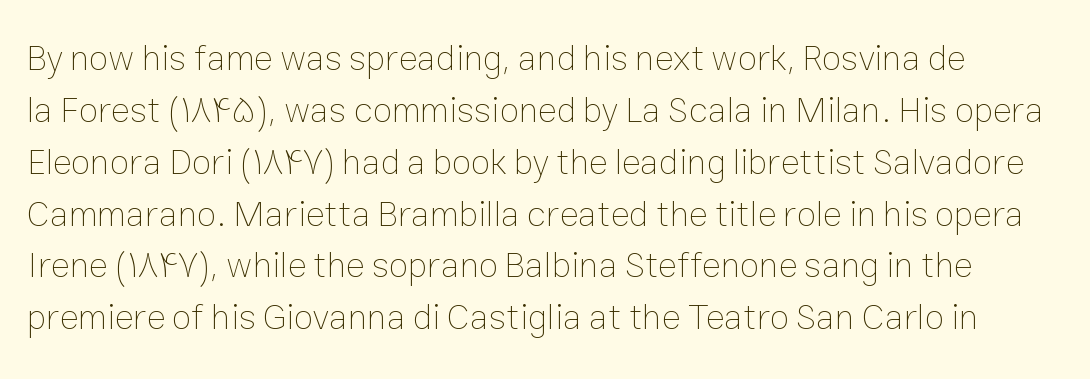
Q: Is the text bold? A: No.
Q: Is the text italic (slanted)? A: No, it is upright.
Q: Is the text underlined? A: No.
Q: Is the spacing between letters normal or unusually wide? A: Normal.
Q: Is the spacing between lines tight, normal or loose? A: Normal.
Q: Width (condensed, normal, or wide)? A: Normal.
Q: Stroke contrast? A: Low.
Q: x-height? A: Medium.
Q: Monospaced? A: No.
